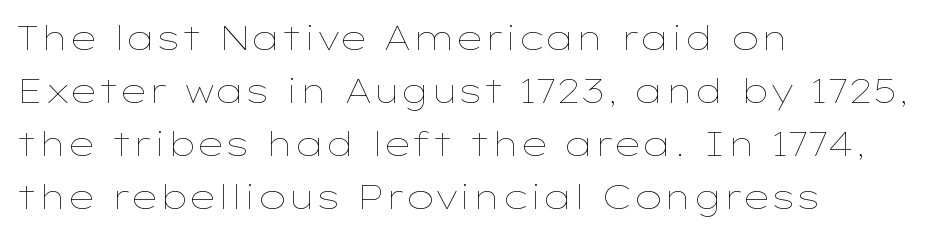
You could not count columns in this text — the font is proportionally spaced. Underlining? Definitely not there. No letter is thick-stroked: the sample isn't bold. Normally led — the rows are evenly, conventionally spaced. The lines in this sample share a left origin and differ only in where they stop. Observe the ordinary spacing: letters are neighbours, not strangers.
